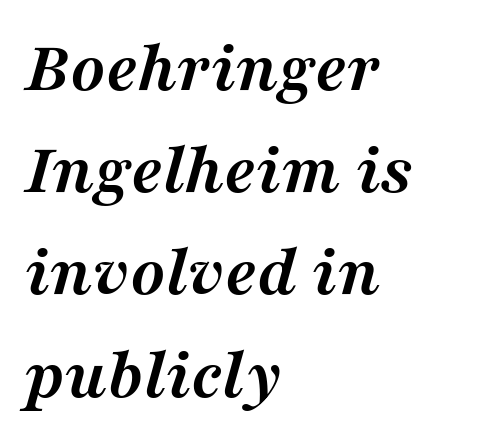
Q: Is the text bold? A: Yes.
Q: Is the text italic (slanted)? A: Yes, it leans right by about 16 degrees.
Q: Is the typeface a serif or a sans-serif typeface? A: Serif.
Q: Is the text underlined? A: No.
Q: How is the paragraph aligned? A: Left-aligned.
Q: Is the spacing between letters normal or unusually wide? A: Normal.
Q: Is the spacing between lines tight, normal or loose? A: Normal.
Q: Width (condensed, normal, or wide)? A: Normal.
Q: Stroke contrast? A: Medium.
Q: x-height? A: Medium.
Q: Monospaced? A: No.
